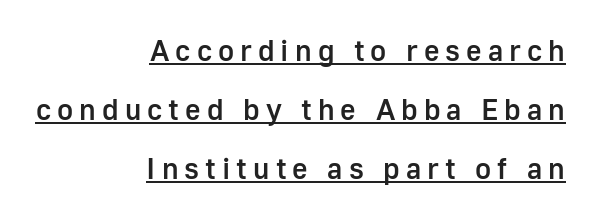
Stems and bowls a touch heavier than normal — semibold. Every stem runs plumb, perpendicular to the baseline. Students, observe the line beneath the letters — that is underlining. The letters advance in unequal steps, a hallmark of proportional type.
